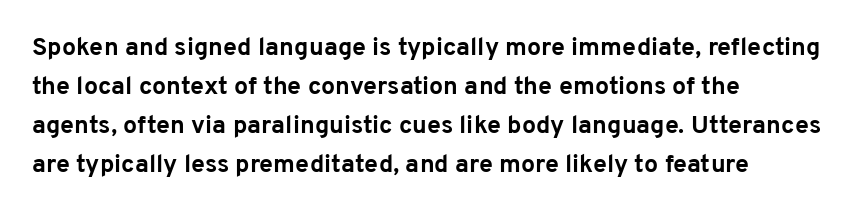
The image shows 25 px bold type, upright; set left-aligned, normal line spacing (1.56x), normal letter spacing, not underlined.
